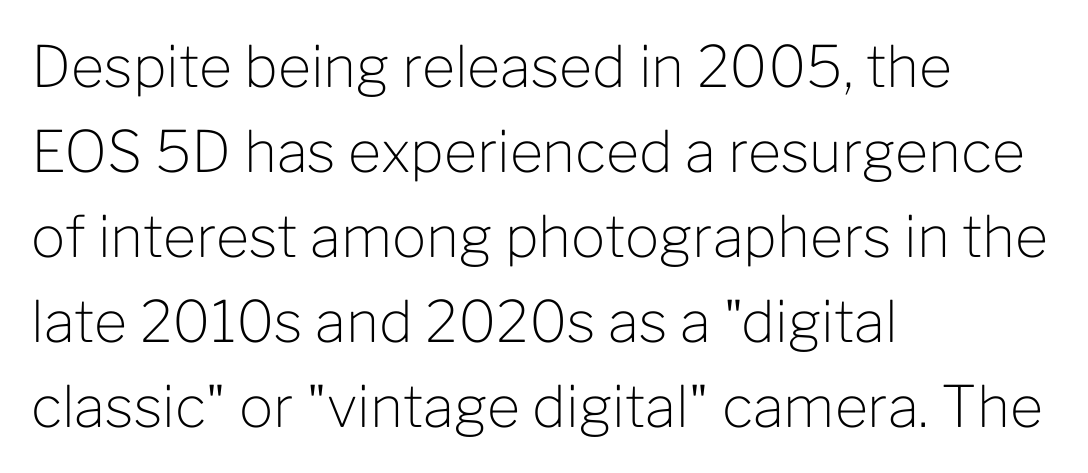
{"serif": "no", "italic": "no", "bold": "no", "weight": "light", "width": "normal", "stroke_contrast": "low", "x_height": "medium", "monospaced": "no", "underline": "no", "align": "left", "line_spacing": "normal", "line_spacing_ratio": 1.49, "letter_spacing": "normal", "letter_spacing_em": 0.0, "glyph_px": 57}
